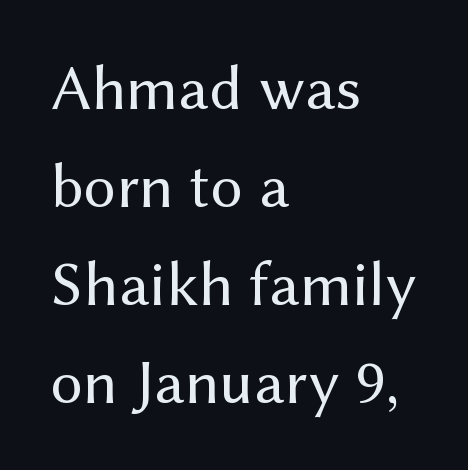
The image shows 64 px regular-weight sans-serif type, upright; set left-aligned, normal line spacing (1.53x), normal letter spacing, not underlined; medium stroke contrast and a medium x-height.
